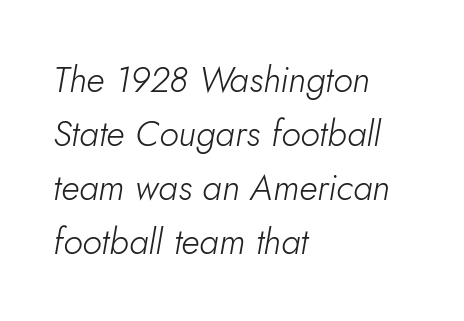
The image shows 36 px light type, italic (leaning right); set left-aligned, normal line spacing (1.5x), normal letter spacing, not underlined; low stroke contrast and a small x-height.
